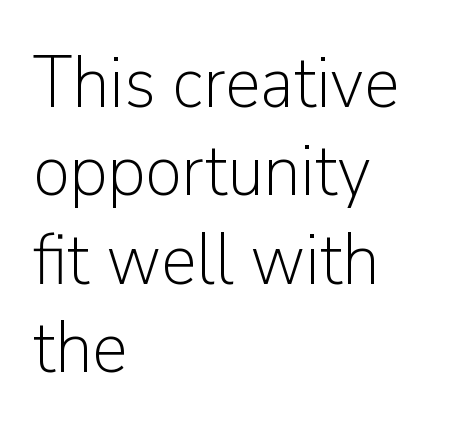
{"serif": "no", "italic": "no", "bold": "no", "weight": "light", "width": "normal", "stroke_contrast": "low", "x_height": "medium", "monospaced": "no", "underline": "no", "align": "left", "line_spacing_ratio": 1.21, "letter_spacing": "normal", "letter_spacing_em": 0.0, "glyph_px": 73}
